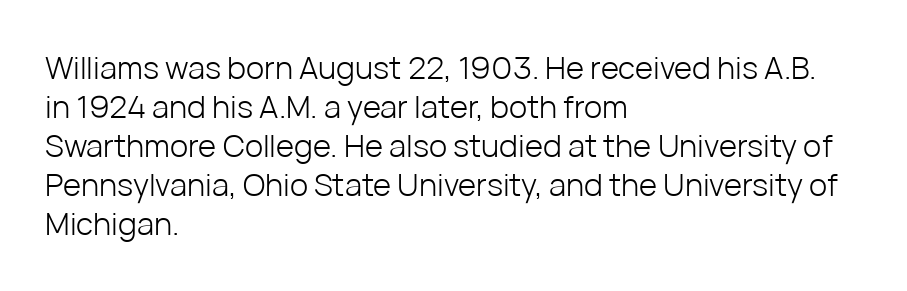
The image shows 31 px light sans-serif type, upright; set left-aligned, normal line spacing (1.26x), normal letter spacing, not underlined; low stroke contrast and a medium x-height.
